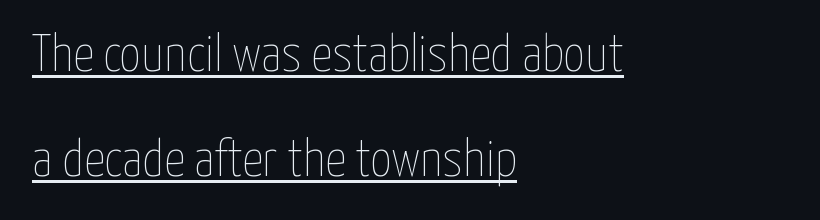
{"italic": "no", "bold": "no", "weight": "thin", "width": "condensed", "stroke_contrast": "low", "x_height": "medium", "monospaced": "no", "underline": "yes", "align": "left", "line_spacing": "loose", "line_spacing_ratio": 2.02, "letter_spacing": "normal", "letter_spacing_em": 0.0, "glyph_px": 52}
